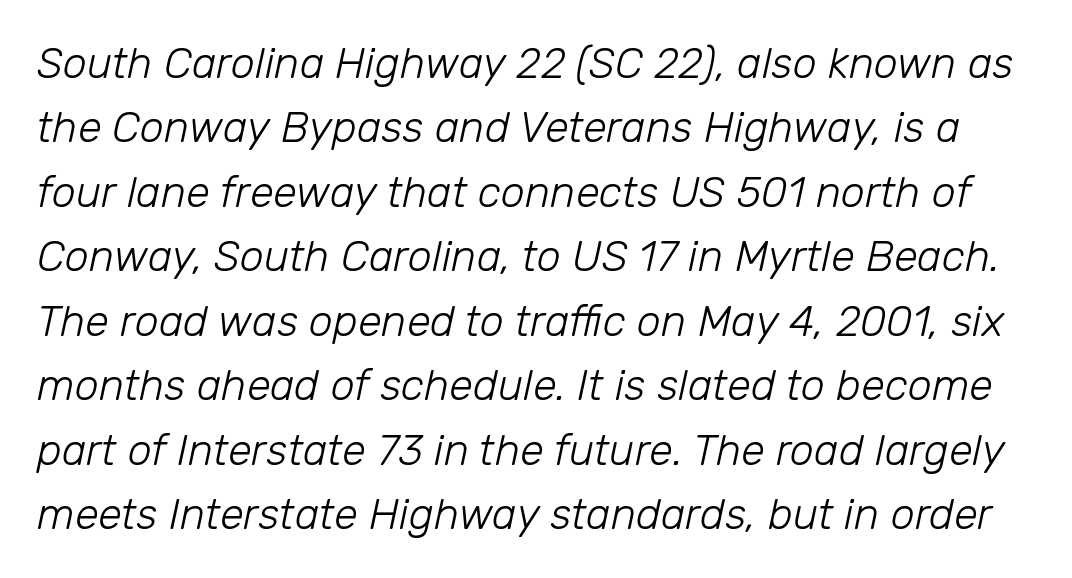
{"italic": "yes", "lean": "right", "slant_degrees": 12, "bold": "no", "weight": "light", "width": "normal", "stroke_contrast": "low", "x_height": "medium", "monospaced": "no", "underline": "no", "line_spacing": "normal", "line_spacing_ratio": 1.5, "letter_spacing": "normal", "letter_spacing_em": 0.0, "glyph_px": 43}
